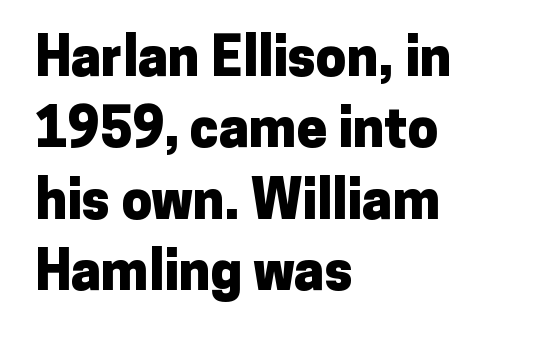
{"serif": "no", "italic": "no", "bold": "yes", "weight": "heavy", "width": "normal", "stroke_contrast": "low", "x_height": "medium", "monospaced": "no", "underline": "no", "align": "left", "line_spacing": "normal", "line_spacing_ratio": 1.32, "letter_spacing": "normal", "letter_spacing_em": 0.0, "glyph_px": 54}
